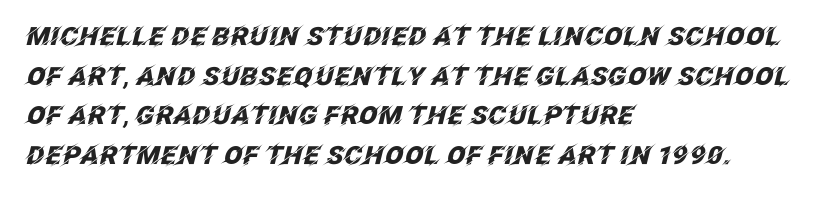
The image shows 25 px bold type, italic (leaning right); set left-aligned, normal line spacing (1.59x), normal letter spacing, not underlined.
